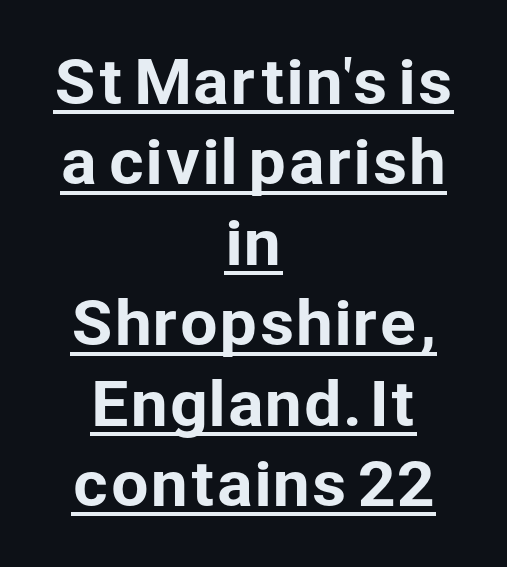
{"serif": "no", "italic": "no", "width": "normal", "stroke_contrast": "low", "x_height": "medium", "monospaced": "no", "underline": "yes", "align": "center", "line_spacing": "normal", "line_spacing_ratio": 1.34, "letter_spacing": "normal", "letter_spacing_em": 0.0, "glyph_px": 60}
